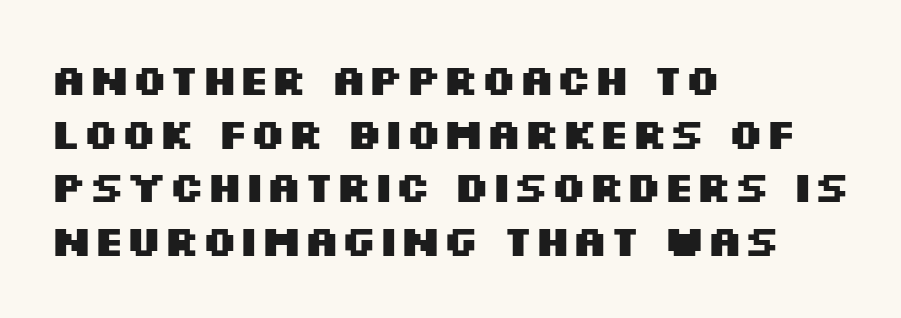
Q: Is the text bold? A: Yes.
Q: Is the text italic (slanted)? A: No, it is upright.
Q: Is the typeface a serif or a sans-serif typeface? A: Sans-serif.
Q: Is the text underlined? A: No.
Q: How is the paragraph aligned? A: Left-aligned.
Q: Is the spacing between letters normal or unusually wide? A: Normal.
Q: Is the spacing between lines tight, normal or loose? A: Normal.
Q: Width (condensed, normal, or wide)? A: Wide.
Q: Stroke contrast? A: Medium.
Q: x-height? A: Large.
Q: Monospaced? A: No.
